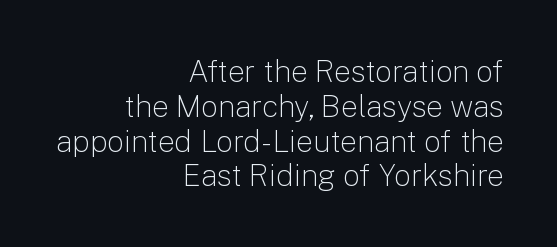
{"serif": "no", "italic": "no", "bold": "no", "weight": "light", "width": "normal", "stroke_contrast": "low", "x_height": "medium", "monospaced": "no", "underline": "no", "align": "right", "line_spacing_ratio": 1.16, "letter_spacing": "normal", "letter_spacing_em": 0.0, "glyph_px": 30}
